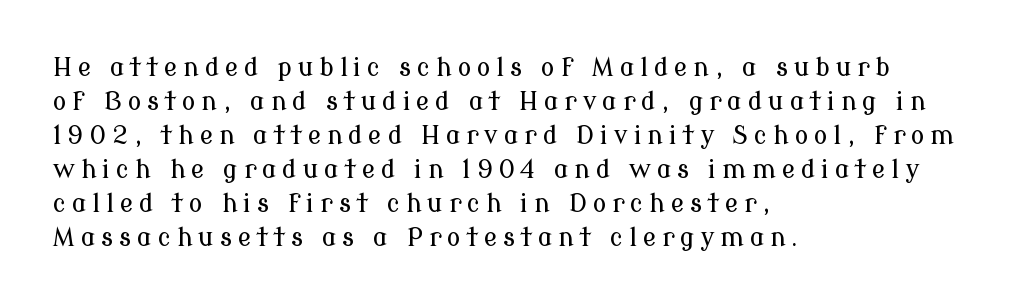
The image shows 25 px text type, upright; set left-aligned, normal line spacing (1.36x), unusually wide letter spacing (+0.23 em), not underlined.
